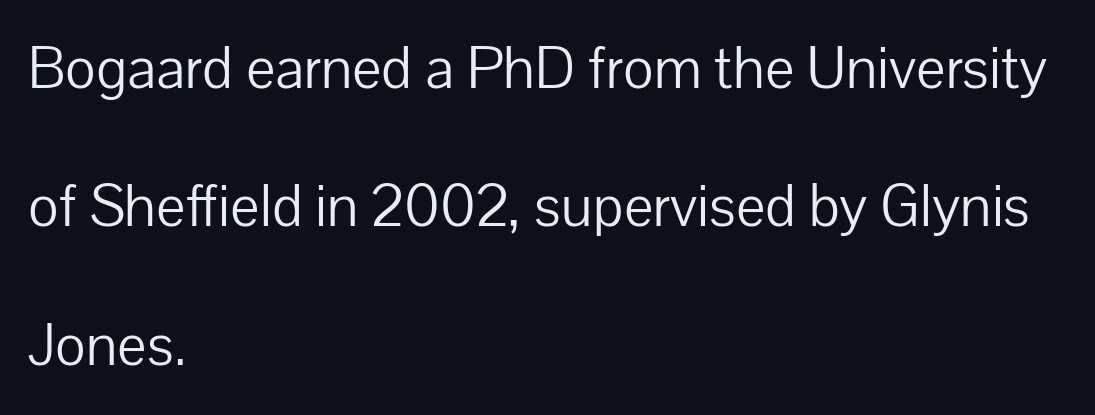
{"serif": "no", "italic": "no", "bold": "no", "weight": "light", "width": "normal", "stroke_contrast": "low", "x_height": "medium", "monospaced": "no", "underline": "no", "align": "left", "line_spacing": "loose", "line_spacing_ratio": 2.23, "letter_spacing": "normal", "letter_spacing_em": 0.0, "glyph_px": 62}
